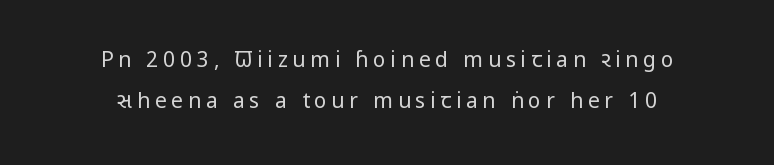
The letterforms sit at book weight or below. The passage is arranged like a title page — every line centered. Style check: upright. Honestly, there is no underline to notice here at all. Letter spacing: wide. One glance says open: line gaps are wider than usual.
